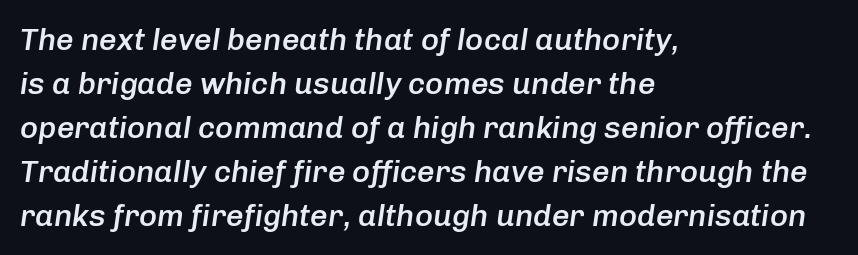
The image shows 31 px semibold type, italic (leaning right); set left-aligned, normal line spacing (1.42x), normal letter spacing, not underlined; low stroke contrast and a medium x-height.
